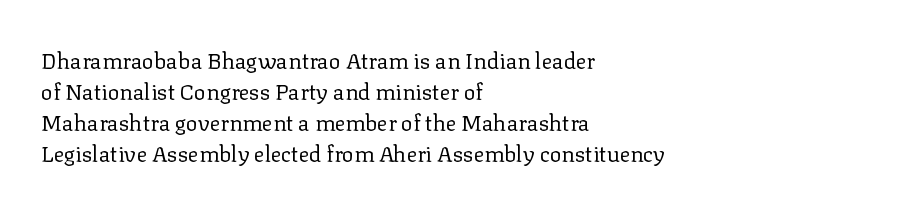
The words here are not underlined. Default kerning and tracking; the words read as compact shapes. The paragraph shown leans on its left margin. Posture: straight, roman, zero tilt. Vertical stems look standard width or narrower in stroke. Vertical spacing — default.
